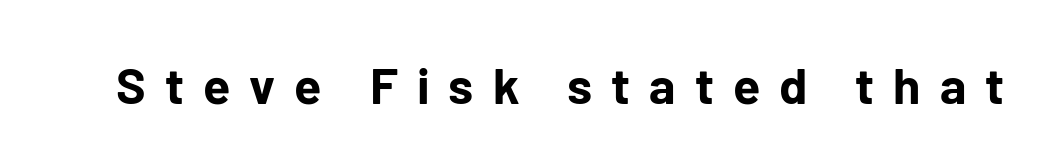
Words float on clear page, feet unadorned. This is roman type, the default non-slanted kind. Font category for this specimen: sans-serif. A typesetter would call this proportional, since set widths differ per character. The letters are spread apart with noticeably loose tracking.
